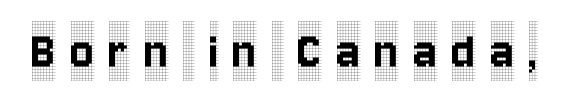
Short note: letters widely spaced. The gap between lines stays unmarked. Nope, not italic — everything's standing straight. Varying glyph widths throughout — classic text-font behaviour. Each letter's strokes conclude with small projecting serifs.
